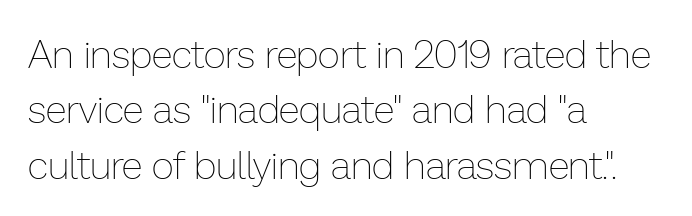
The image shows 39 px thin type, upright; set left-aligned, normal line spacing (1.42x), normal letter spacing, not underlined; low stroke contrast and a medium x-height.
